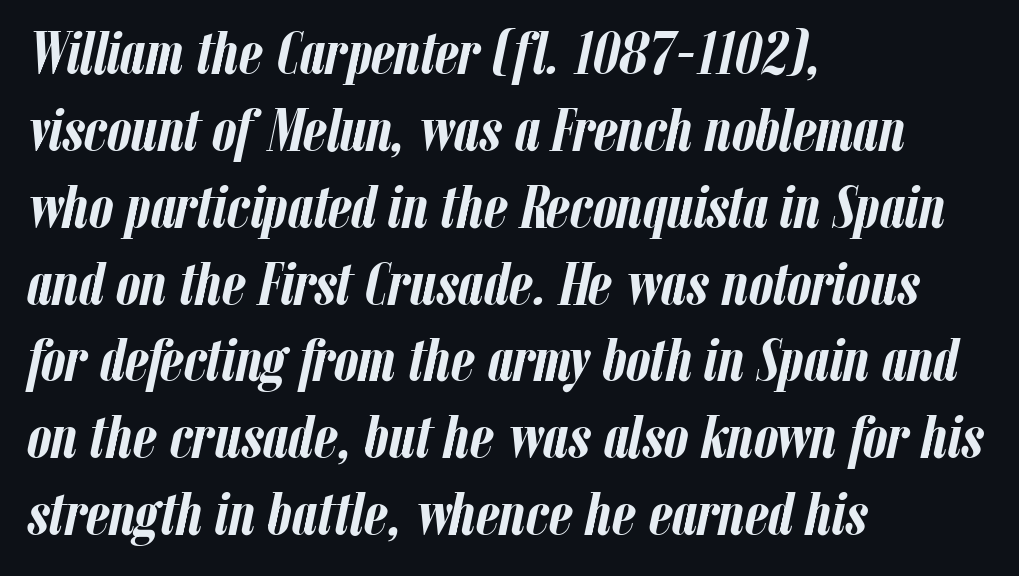
You could not count columns in this text — the font is proportionally spaced. The whole block is typeset with a tilt. Honestly, the row spacing looks completely unremarkable. How heavy is the stroke? Heavy — this is a bold. Decoration check: the copy has no underline. What stands out about the letter spacing? Nothing — it is the standard amount.
